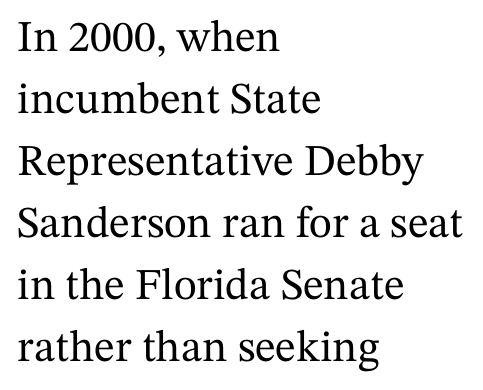
The face used here is proportionally spaced, like ordinary book or web type. Little horizontal feet cap the strokes, marking this as serif type. Interline gaps are of average width in this sample. Visually the block forms a straight wall on the left and a jagged coastline on the right. Any mark beneath the type? The region is blank. How are the letters spaced? Ordinarily, with no added tracking.
